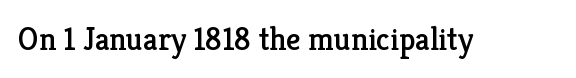
Observe the ordinary spacing: letters are neighbours, not strangers. A typesetter would call this proportional, since set widths differ per character. A roman cut, with each character standing at attention. Letters rest on an invisible, unmarked baseline. Is this a sans? No — the strokes have serifs.
